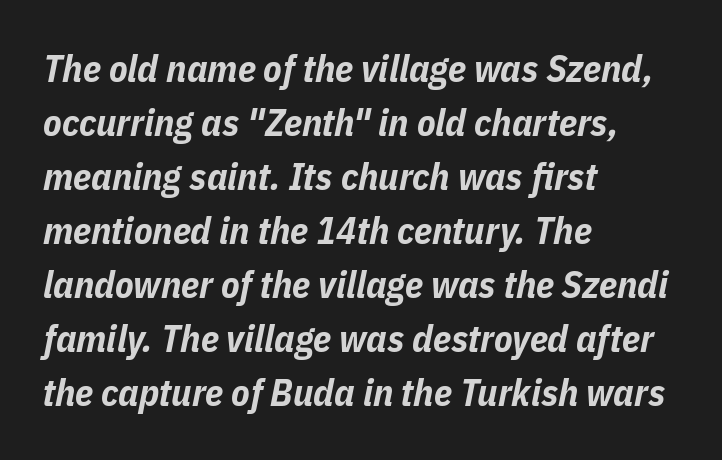
Q: Is the text bold? A: Yes.
Q: Is the text italic (slanted)? A: Yes, it leans right by about 11 degrees.
Q: Is the text underlined? A: No.
Q: How is the paragraph aligned? A: Left-aligned.
Q: Is the spacing between letters normal or unusually wide? A: Normal.
Q: Is the spacing between lines tight, normal or loose? A: Normal.
Q: Width (condensed, normal, or wide)? A: Condensed.
Q: Stroke contrast? A: Low.
Q: x-height? A: Medium.
Q: Monospaced? A: No.
